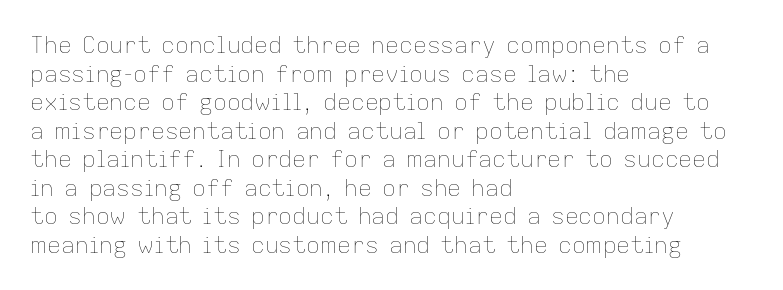
Beneath every word, the page is bare. On a weight scale, this lands at 450 or below. Look at the tracking — it's just the regular setting, nothing added. The typesetter chose a ragged-right arrangement here. Upright lettering throughout.
